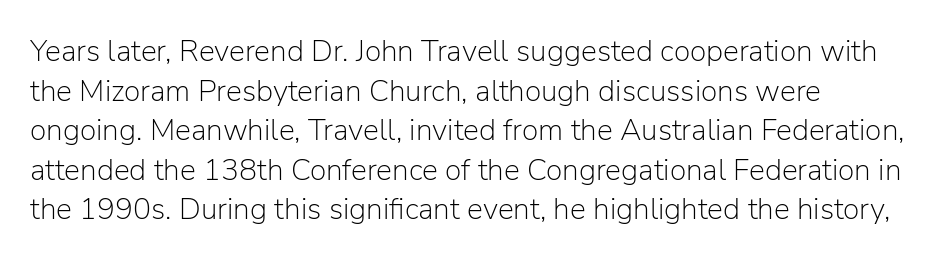
The image shows 30 px light sans-serif type, upright; set left-aligned, normal line spacing (1.32x), normal letter spacing, not underlined; low stroke contrast and a medium x-height.
